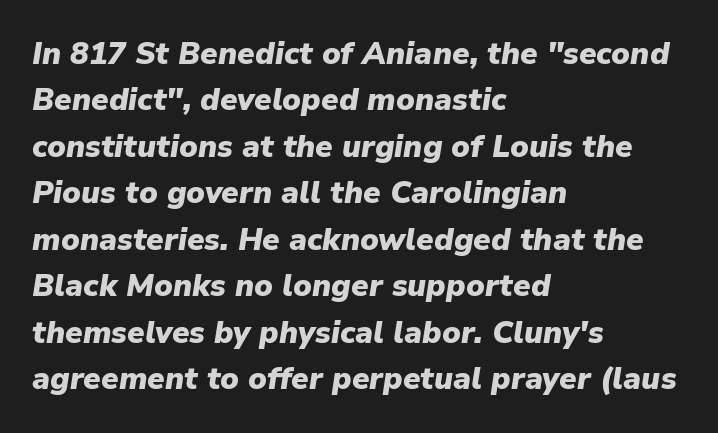
{"italic": "yes", "lean": "right", "slant_degrees": 9, "bold": "yes", "weight": "heavy", "width": "normal", "stroke_contrast": "low", "x_height": "medium", "monospaced": "no", "underline": "no", "align": "left", "line_spacing": "normal", "line_spacing_ratio": 1.5, "letter_spacing": "normal", "letter_spacing_em": 0.0, "glyph_px": 31}
